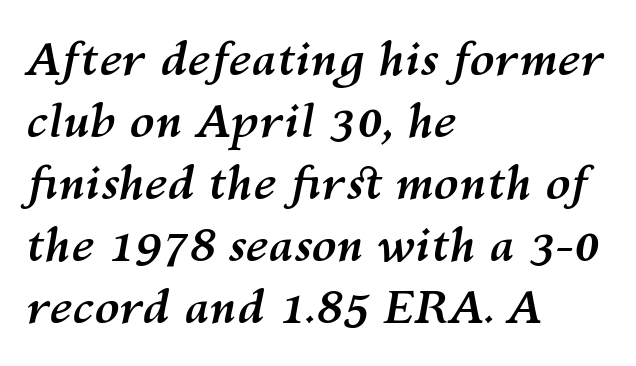
Q: Is the text bold? A: Yes.
Q: Is the text italic (slanted)? A: Yes, it leans right by about 10 degrees.
Q: Is the text underlined? A: No.
Q: How is the paragraph aligned? A: Left-aligned.
Q: Is the spacing between letters normal or unusually wide? A: Normal.
Q: Is the spacing between lines tight, normal or loose? A: Normal.
Q: Width (condensed, normal, or wide)? A: Normal.
Q: Stroke contrast? A: Medium.
Q: x-height? A: Medium.
Q: Monospaced? A: No.
